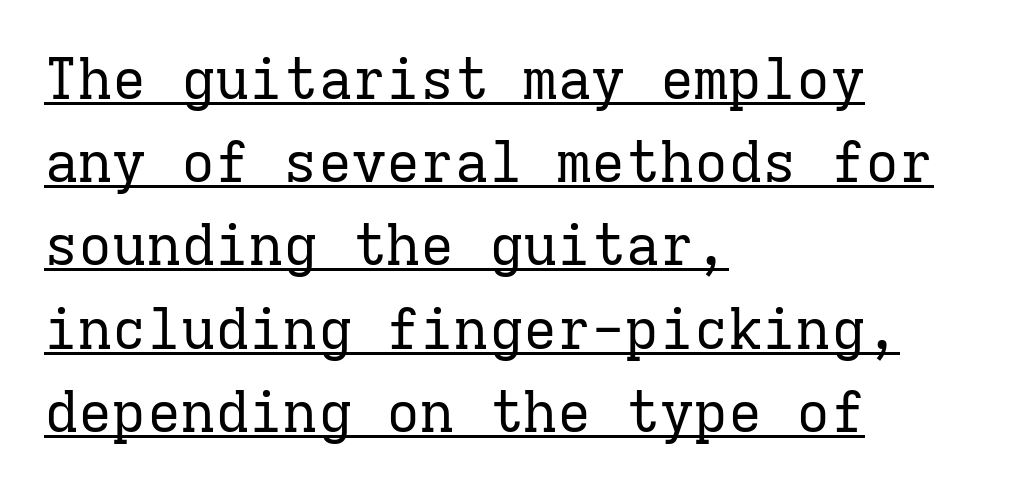
Posture: upright roman. Each line starts at the same left margin while the right side varies. The letters look calm and open, with moderate or lighter stems. Looks like terminal output: every glyph gets an equal slot.
